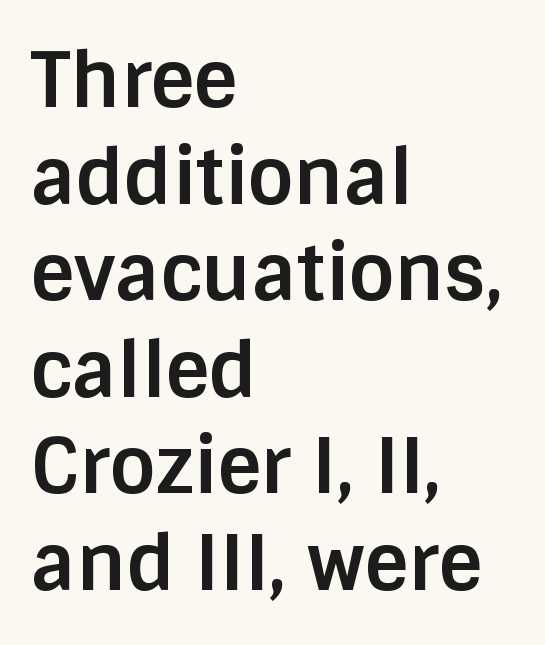
The image shows 76 px bold sans-serif type, upright; set left-aligned, normal line spacing (1.27x), normal letter spacing, not underlined; low stroke contrast and a large x-height.
